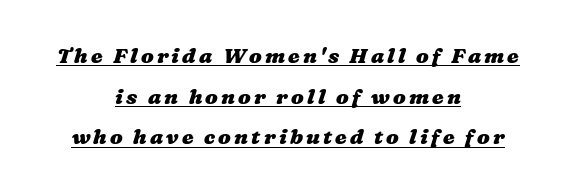
Line spacing here is loose. Look at the stroke-to-counter ratio: heavy, a bold. A student would call this center alignment; a typographer would say set centered. The words here are underlined.
